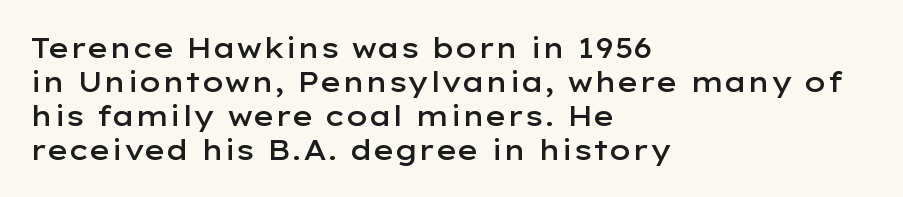
The image shows 28 px semibold, wide sans-serif type, upright; set left-aligned, line spacing 1.21x, normal letter spacing, not underlined; low stroke contrast and a medium x-height.
